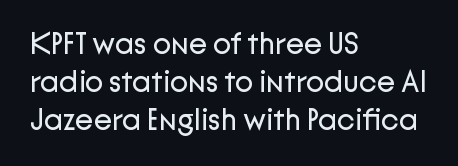
{"serif": "no", "italic": "no", "bold": "no", "weight": "regular", "width": "normal", "stroke_contrast": "low", "x_height": "medium", "monospaced": "no", "underline": "no", "align": "left", "line_spacing": "normal", "line_spacing_ratio": 1.26, "letter_spacing": "normal", "letter_spacing_em": 0.0, "glyph_px": 30}
